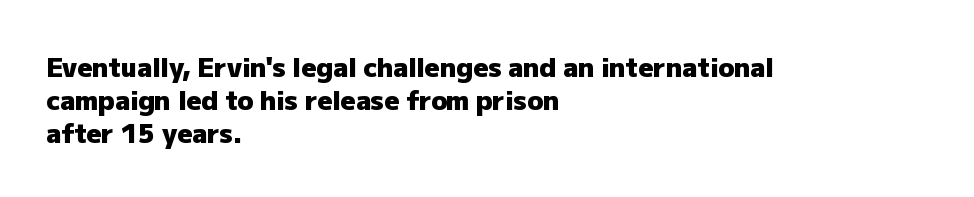
Reading down the column, the eye jumps a familiar distance to each next line. The passage shown is not underscored anywhere. Its strokes are broad and dark, the hallmark of bold type. Quick note: not italic, upright. Observe the ordinary spacing: letters are neighbours, not strangers. Line beginnings align vertically; line endings do not.
